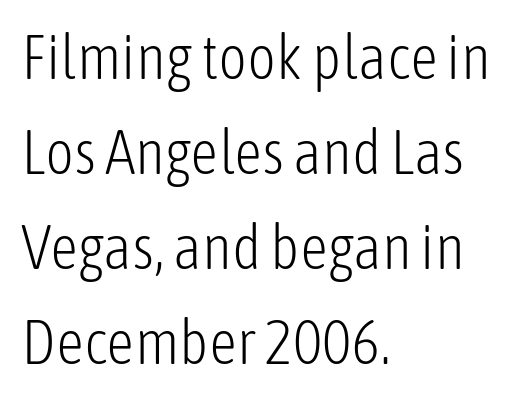
{"serif": "no", "italic": "no", "bold": "no", "weight": "light", "width": "condensed", "stroke_contrast": "low", "x_height": "medium", "monospaced": "no", "underline": "no", "align": "left", "line_spacing": "normal", "line_spacing_ratio": 1.53, "letter_spacing": "normal", "letter_spacing_em": 0.0, "glyph_px": 62}
